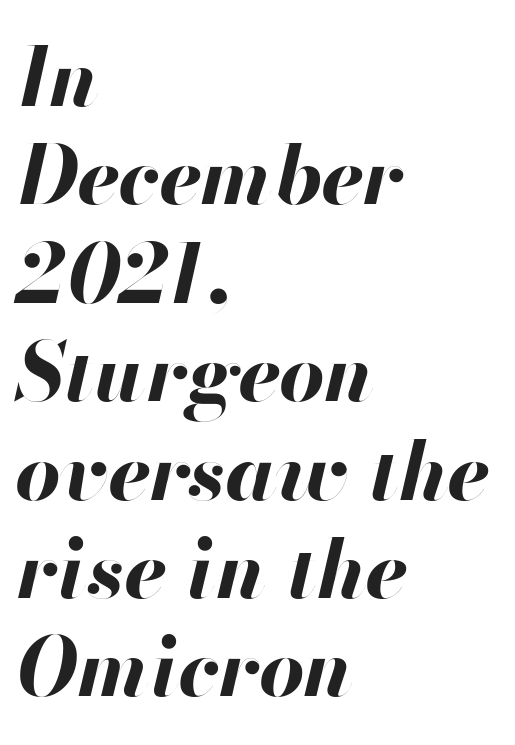
The image shows 80 px bold type, italic (leaning right); set left-aligned, line spacing 1.23x, normal letter spacing, not underlined; high stroke contrast and a small x-height.
